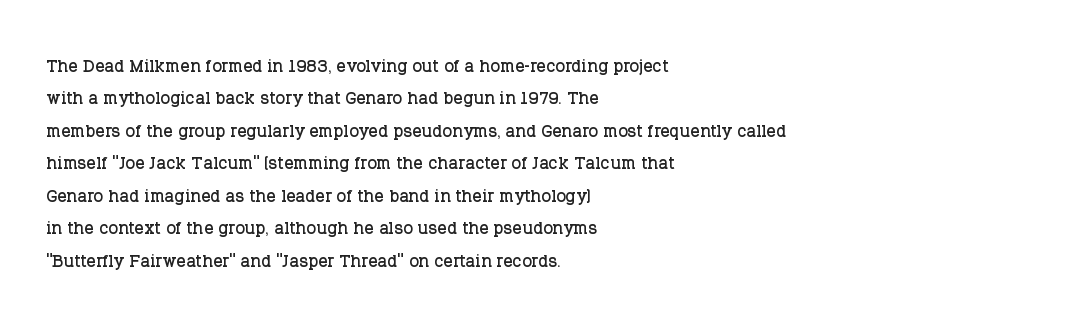
Rule under the text: the space is simply empty. Glyph-to-glyph distance matches everyday printed text. This block has exactly the height ordinary leading produces. Every character sits straight up, as roman type does. Teacher's note: observe the even left margin — that is flush-left alignment.
